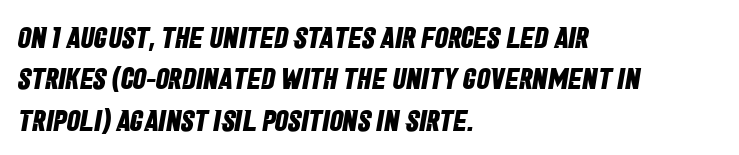
The image shows 30 px bold, condensed sans-serif type; set left-aligned, normal line spacing (1.38x), normal letter spacing, not underlined; low stroke contrast and a large x-height.
